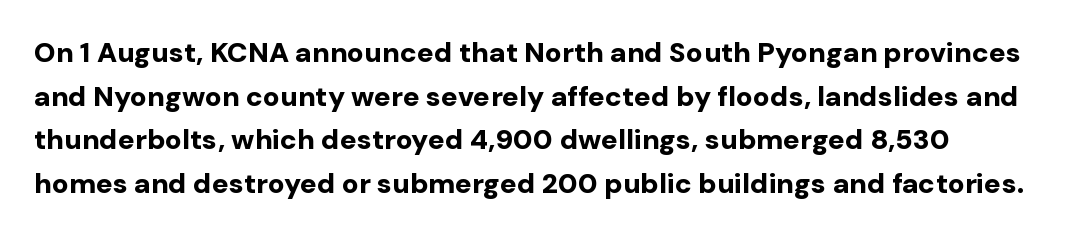
The image shows 28 px bold sans-serif type, upright; set normal line spacing (1.56x), normal letter spacing, not underlined; low stroke contrast and a medium x-height.
